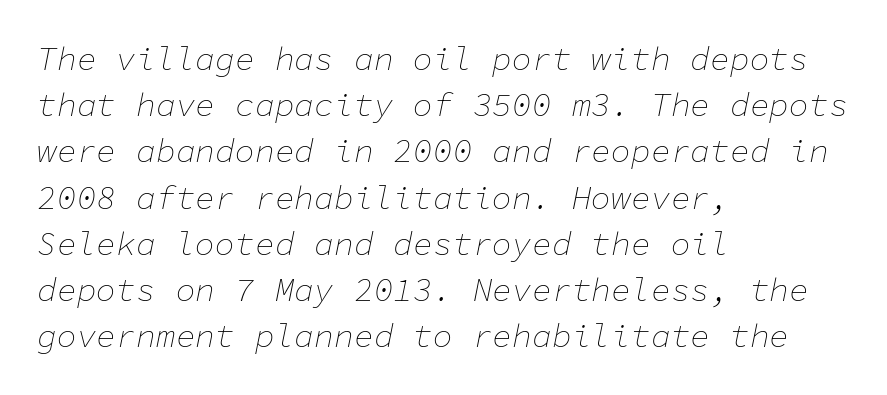
Q: Is the text bold? A: No.
Q: Is the text italic (slanted)? A: Yes, it leans right by about 11 degrees.
Q: Is the text underlined? A: No.
Q: How is the paragraph aligned? A: Left-aligned.
Q: Is the spacing between letters normal or unusually wide? A: Normal.
Q: Is the spacing between lines tight, normal or loose? A: Normal.
Q: Width (condensed, normal, or wide)? A: Normal.
Q: Stroke contrast? A: Low.
Q: x-height? A: Medium.
Q: Monospaced? A: Yes.
